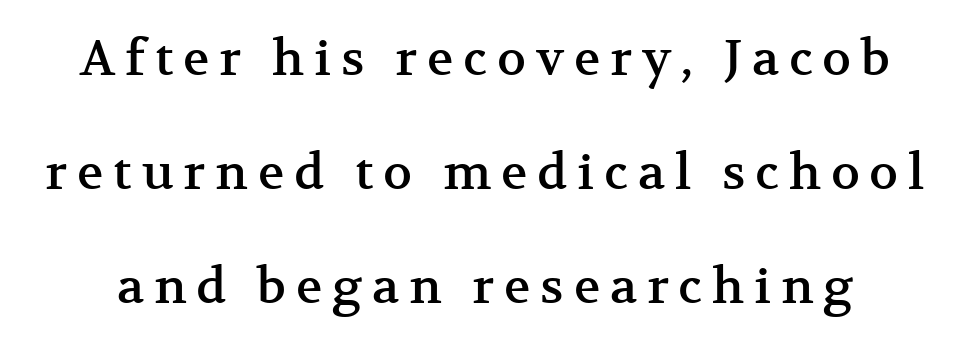
The type is letterspaced generously, with wide tracking. Underline: absent. You could not count columns in this text — the font is proportionally spaced. Quick note: interline space is abundant.
